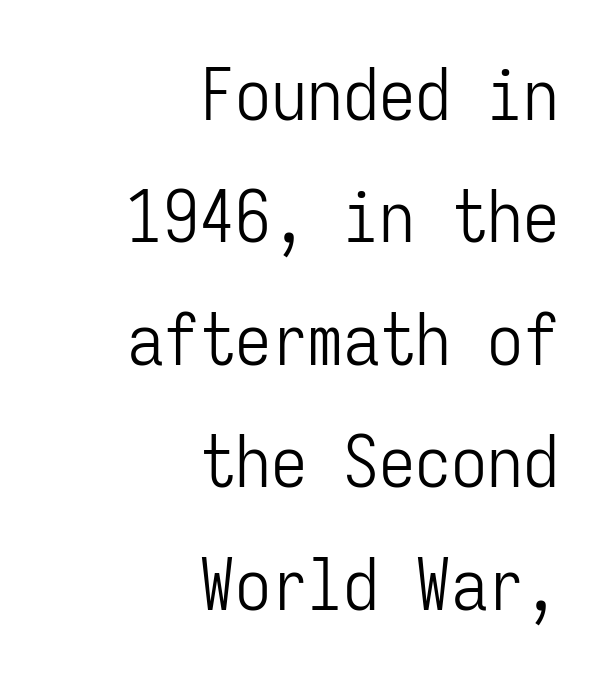
{"serif": "no", "italic": "no", "bold": "no", "weight": "light", "width": "condensed", "stroke_contrast": "low", "x_height": "medium", "monospaced": "yes", "underline": "no", "align": "right", "line_spacing": "normal", "line_spacing_ratio": 1.7, "letter_spacing": "normal", "letter_spacing_em": 0.0, "glyph_px": 72}
